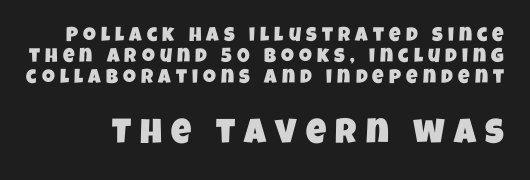
Clear beneath every line of the passage. The letters carry no serifs — their stems end cleanly without finishing strokes. These lines have a slow, spaced-out rhythm from letter to letter. The following chunk of copy outweighs the initial chunk in type size. A typesetter would call this proportional, since set widths differ per character. One glance says dense: line gaps are narrower than usual.
